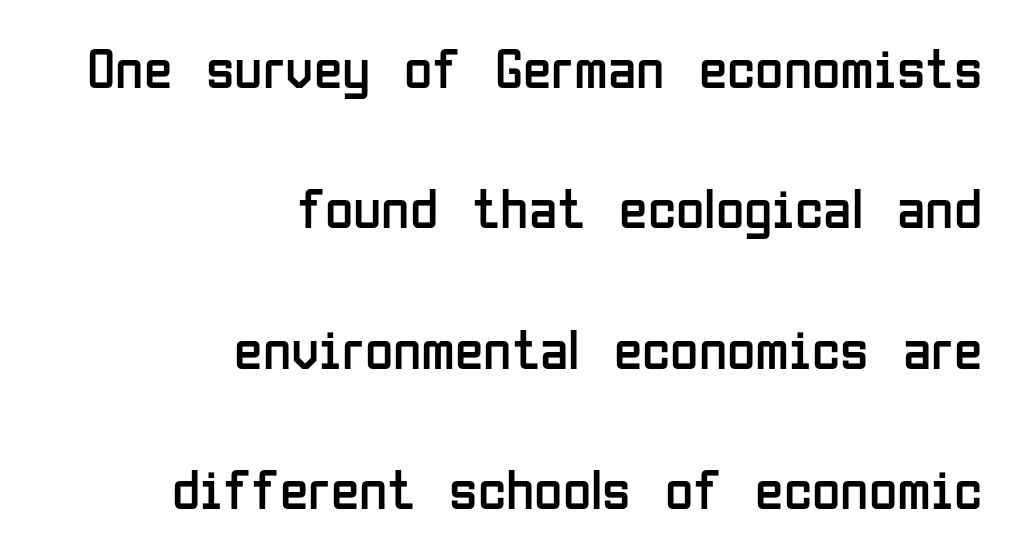
Q: Is the text bold? A: No.
Q: Is the text italic (slanted)? A: No, it is upright.
Q: Is the typeface a serif or a sans-serif typeface? A: Sans-serif.
Q: Is the text underlined? A: No.
Q: How is the paragraph aligned? A: Right-aligned.
Q: Is the spacing between letters normal or unusually wide? A: Normal.
Q: Is the spacing between lines tight, normal or loose? A: Loose.
Q: Width (condensed, normal, or wide)? A: Condensed.
Q: Stroke contrast? A: Low.
Q: x-height? A: Medium.
Q: Monospaced? A: No.
